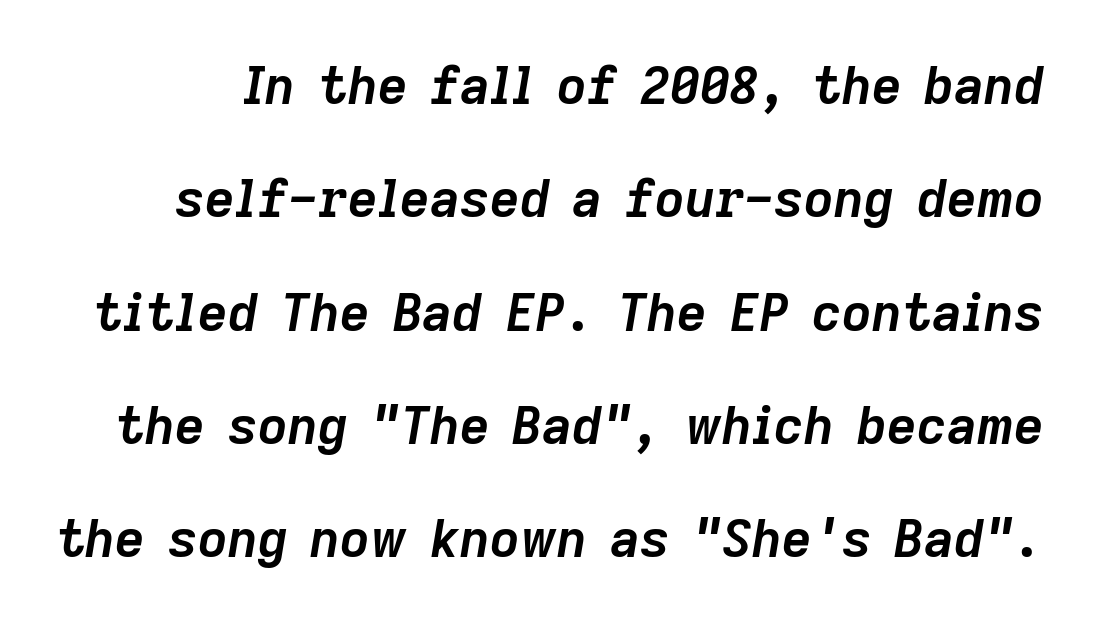
The image shows 52 px semibold type, italic (leaning right); set loose line spacing (2.18x), normal letter spacing, not underlined; low stroke contrast and a medium x-height.
